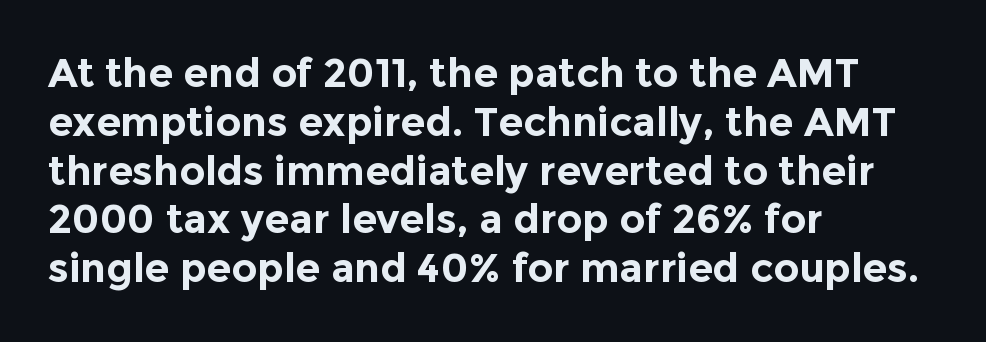
The image shows 40 px bold sans-serif type, upright; set left-aligned, line spacing 1.22x, normal letter spacing, not underlined; a medium x-height.
